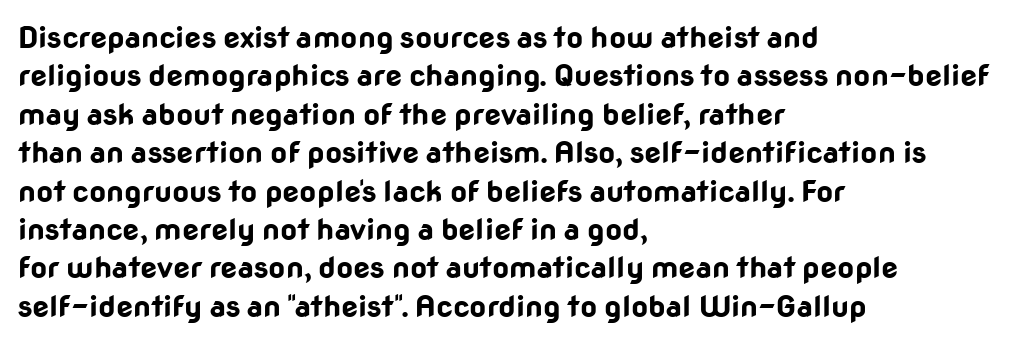
The image shows 30 px bold sans-serif type, upright; set left-aligned, normal line spacing (1.28x), normal letter spacing, not underlined; low stroke contrast and a medium x-height.
